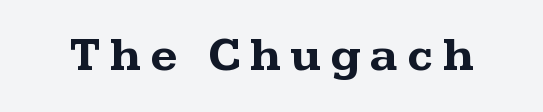
{"serif": "yes", "italic": "no", "bold": "yes", "weight": "bold", "width": "wide", "stroke_contrast": "medium", "x_height": "medium", "monospaced": "no", "underline": "no", "letter_spacing": "wide", "letter_spacing_em": 0.2, "glyph_px": 47}
